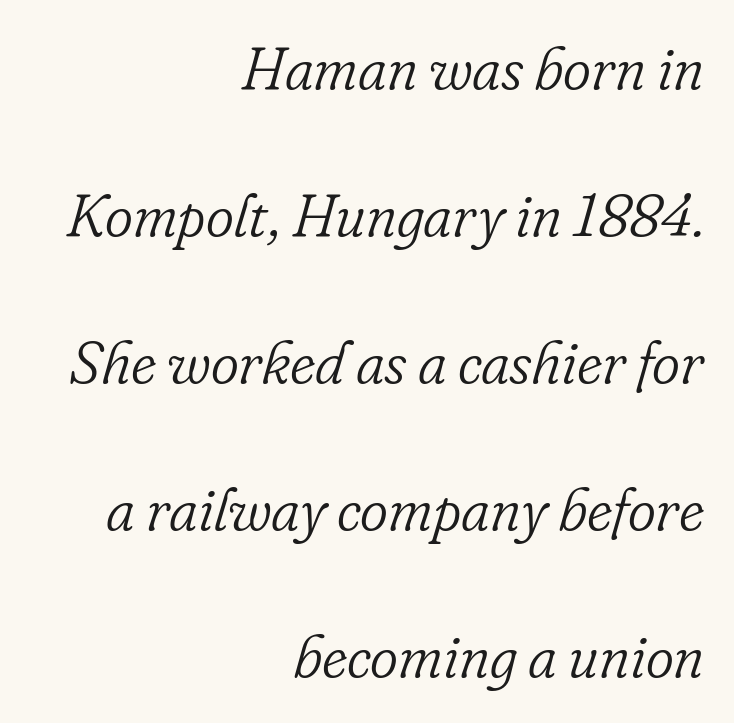
Is the stroke heavy? The answer is a plain regular-or-lighter. Each row of text sits above clean, open space. This sample trades compactness for vertical openness between lines. You could not count columns in this text — the font is proportionally spaced.
